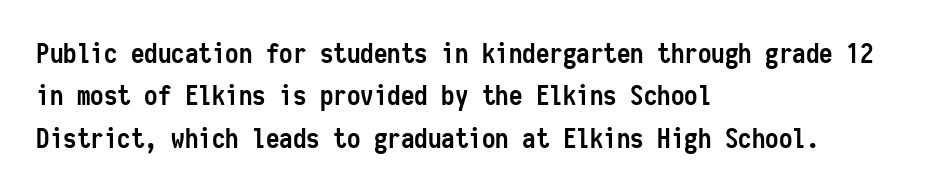
The image shows 27 px bold type, upright; set left-aligned, normal line spacing (1.57x), normal letter spacing, not underlined.
